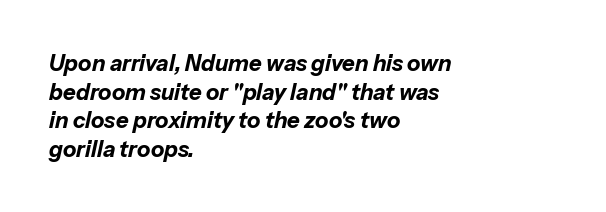
Q: Is the text bold? A: Yes.
Q: Is the text italic (slanted)? A: Yes, it leans right by about 13 degrees.
Q: Is the text underlined? A: No.
Q: How is the paragraph aligned? A: Left-aligned.
Q: Is the spacing between letters normal or unusually wide? A: Normal.
Q: Is the spacing between lines tight, normal or loose? A: Normal.
